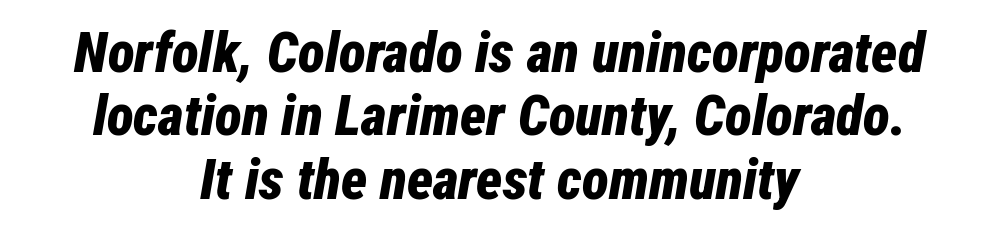
Q: Is the text bold? A: Yes.
Q: Is the text italic (slanted)? A: Yes, it leans right by about 12 degrees.
Q: Is the text underlined? A: No.
Q: How is the paragraph aligned? A: Centered.
Q: Is the spacing between letters normal or unusually wide? A: Normal.
Q: Is the spacing between lines tight, normal or loose? A: Tight.
Q: Width (condensed, normal, or wide)? A: Condensed.
Q: Stroke contrast? A: Low.
Q: x-height? A: Medium.
Q: Monospaced? A: No.
